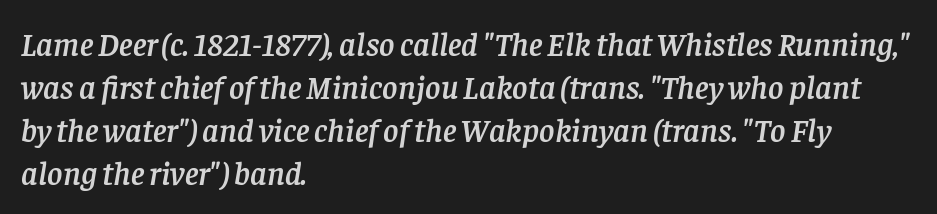
Regarding leading, the lines here are spaced in the standard way. What stands out about the letter spacing? Nothing — it is the standard amount. Plain, unruled lines of type. Look at the bottom of the vertical strokes: they flare into serifs here. It's the slanting kind of type.
